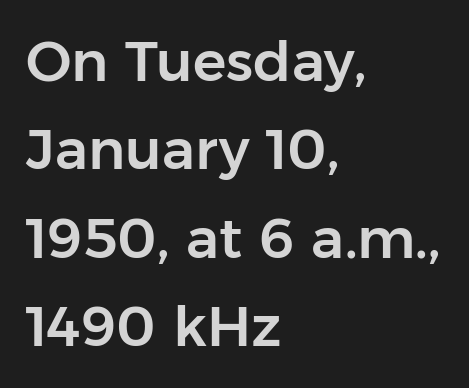
Q: Is the text italic (slanted)? A: No, it is upright.
Q: Is the typeface a serif or a sans-serif typeface? A: Sans-serif.
Q: Is the text underlined? A: No.
Q: How is the paragraph aligned? A: Left-aligned.
Q: Is the spacing between letters normal or unusually wide? A: Normal.
Q: Is the spacing between lines tight, normal or loose? A: Normal.
Q: Width (condensed, normal, or wide)? A: Normal.
Q: Stroke contrast? A: Low.
Q: x-height? A: Medium.
Q: Monospaced? A: No.
